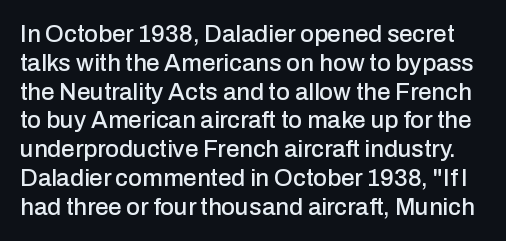
The image shows 24 px text type, upright; set line spacing 1.2x, normal letter spacing, not underlined.
